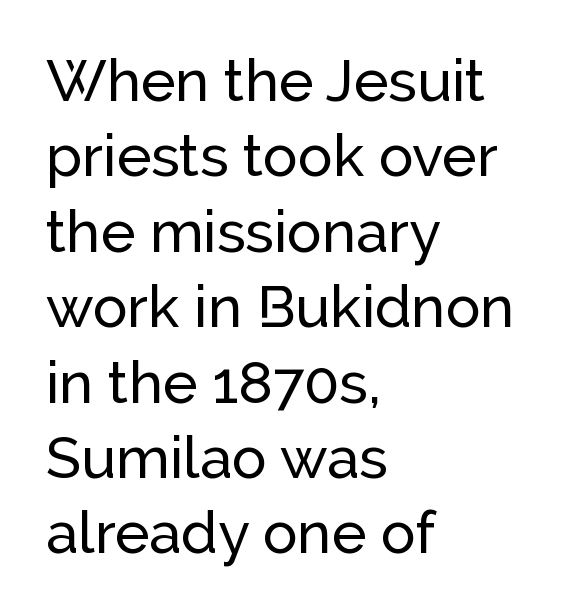
{"serif": "no", "italic": "no", "width": "normal", "stroke_contrast": "low", "x_height": "medium", "monospaced": "no", "underline": "no", "align": "left", "line_spacing": "normal", "line_spacing_ratio": 1.3, "letter_spacing": "normal", "letter_spacing_em": 0.0, "glyph_px": 58}
